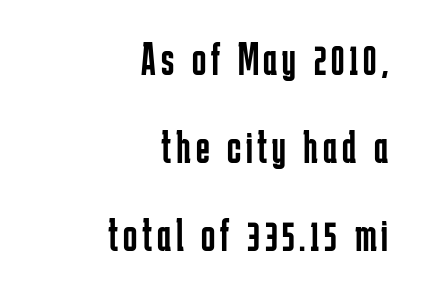
Q: Is the text bold? A: No.
Q: Is the text italic (slanted)? A: No, it is upright.
Q: Is the typeface a serif or a sans-serif typeface? A: Sans-serif.
Q: Is the text underlined? A: No.
Q: How is the paragraph aligned? A: Right-aligned.
Q: Width (condensed, normal, or wide)? A: Condensed.
Q: Stroke contrast? A: Low.
Q: x-height? A: Medium.
Q: Monospaced? A: No.
